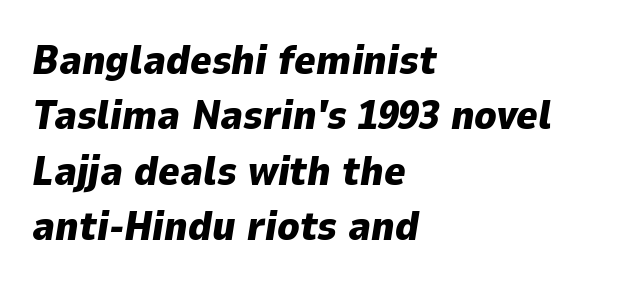
The image shows 41 px heavy type, italic (leaning right); set left-aligned, normal line spacing (1.35x), normal letter spacing, not underlined; low stroke contrast and a medium x-height.
